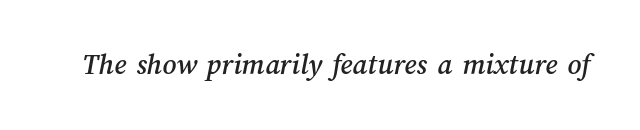
Q: Is the text underlined? A: No.
Q: Is the spacing between letters normal or unusually wide? A: Normal.
Q: Width (condensed, normal, or wide)? A: Normal.
Q: Stroke contrast? A: Medium.
Q: x-height? A: Medium.
Q: Monospaced? A: No.
